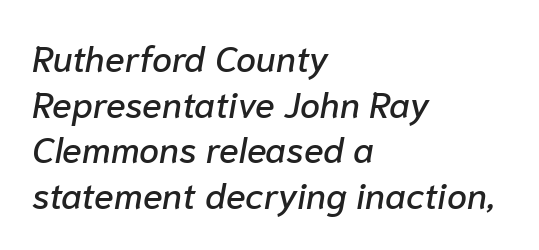
The image shows 36 px text type, italic (leaning right); set left-aligned, normal line spacing (1.27x), normal letter spacing, not underlined; low stroke contrast and a medium x-height.
